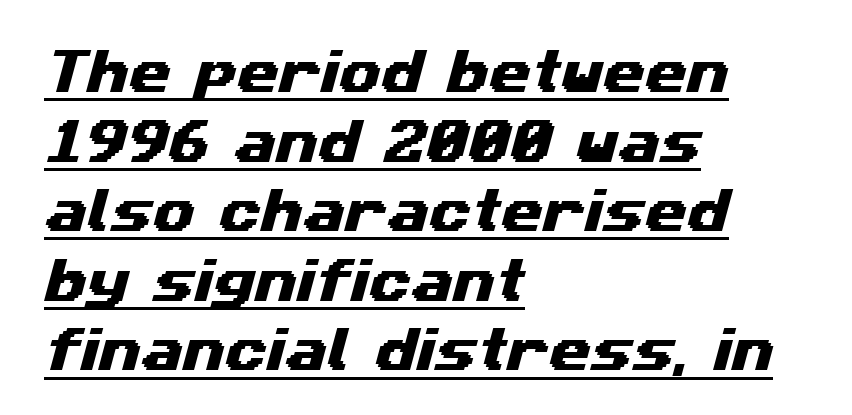
{"serif": "no", "width": "wide", "stroke_contrast": "medium", "x_height": "medium", "monospaced": "no", "underline": "yes", "align": "left", "line_spacing": "normal", "line_spacing_ratio": 1.45, "letter_spacing": "normal", "letter_spacing_em": 0.0, "glyph_px": 48}
